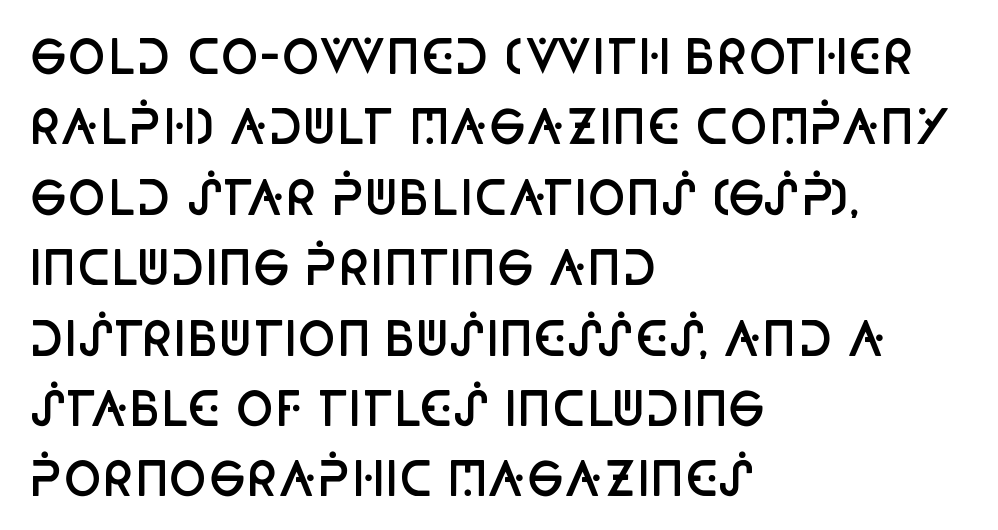
Line beginnings align vertically; line endings do not. Varying glyph widths throughout — classic text-font behaviour. The leading is moderate, giving the passage an even texture. A typesetter would label this face a sans. Strokes here are thickened, but only to semibold level. Every stem runs plumb, perpendicular to the baseline.
